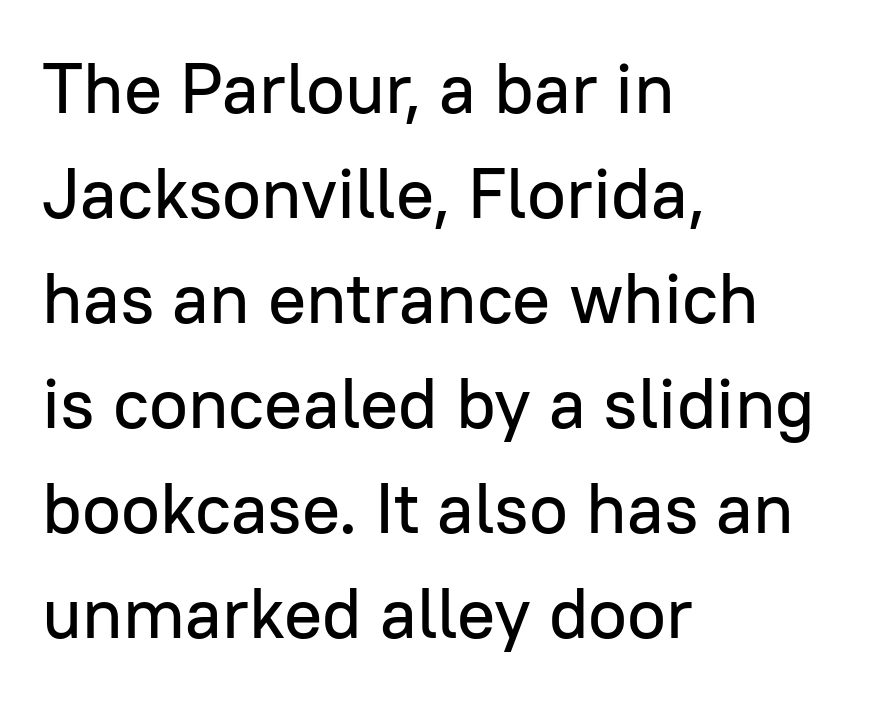
{"serif": "no", "italic": "no", "width": "normal", "stroke_contrast": "low", "x_height": "medium", "monospaced": "no", "underline": "no", "align": "left", "line_spacing": "normal", "line_spacing_ratio": 1.48, "letter_spacing": "normal", "letter_spacing_em": 0.0, "glyph_px": 71}
